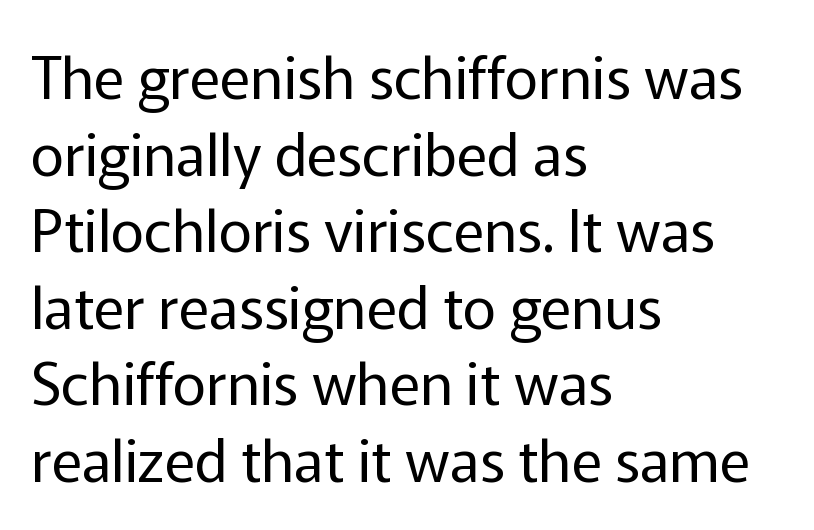
The image shows 58 px regular-weight sans-serif type, upright; set left-aligned, normal line spacing (1.32x), normal letter spacing, not underlined; low stroke contrast and a medium x-height.
